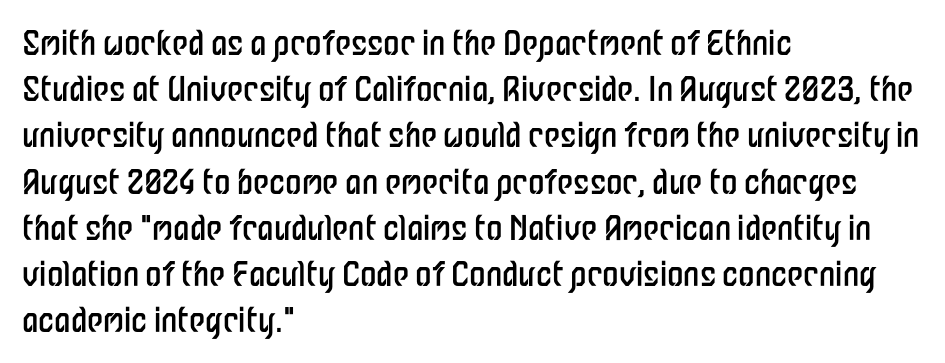
The image shows 33 px regular-weight, condensed sans-serif type, upright; set left-aligned, normal line spacing (1.4x), normal letter spacing, not underlined; low stroke contrast and a medium x-height.
